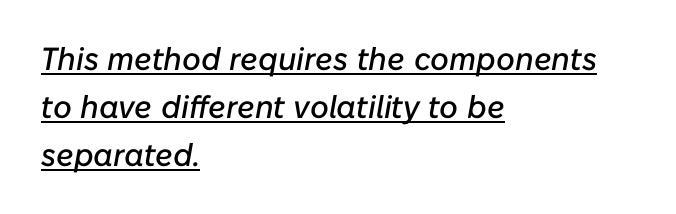
The image shows 32 px text type, italic (leaning right); set left-aligned, normal line spacing (1.5x), normal letter spacing, underlined; low stroke contrast and a medium x-height.
